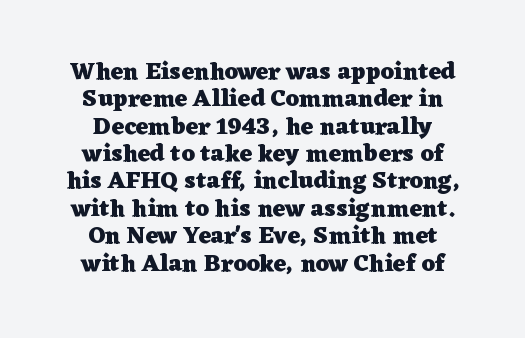
{"italic": "no", "bold": "yes", "underline": "no", "align": "center", "line_spacing": "tight", "line_spacing_ratio": 1.14, "letter_spacing": "normal", "letter_spacing_em": 0.0, "glyph_px": 24}
